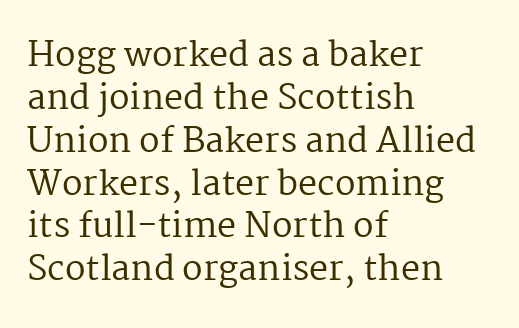
The foot of each line stays bare and open. The face used here is rendered with its standard letterfit. Vertical stems look standard width or narrower in stroke. Upright lettering throughout. Horizontally, the lines are justified to the leading edge only.
